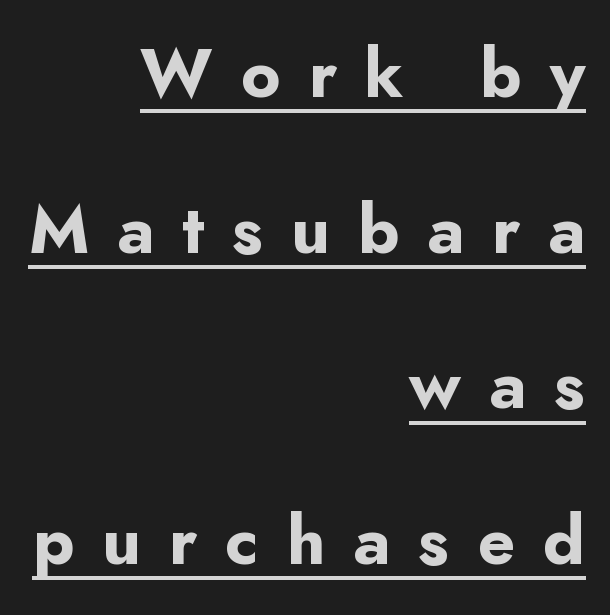
These lines were composed using upright roman letters. The passage shown is typeset with a sans-serif family. Every letter is thick-stroked: bold, no question. You could only call the tracking loose — the letters float apart.
